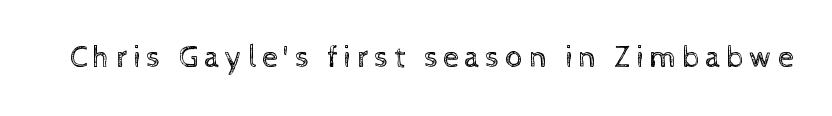
{"italic": "no", "bold": "no", "weight": "regular", "width": "normal", "x_height": "medium", "monospaced": "no", "underline": "no", "glyph_px": 31}
